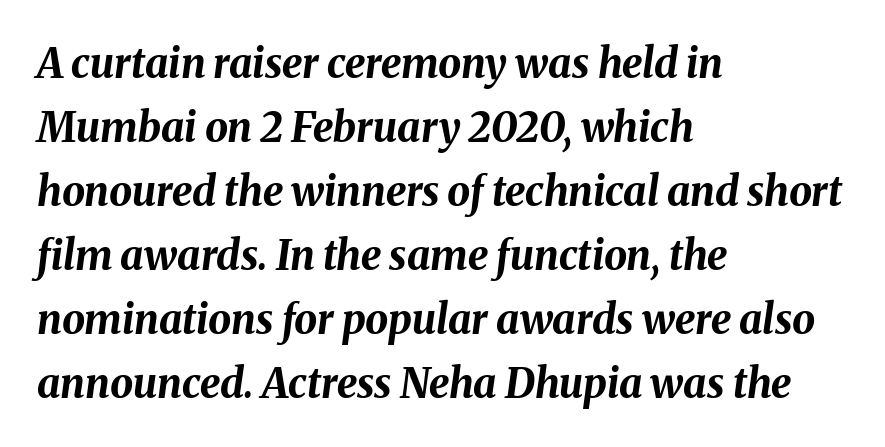
{"italic": "yes", "lean": "right", "slant_degrees": 8, "bold": "yes", "weight": "bold", "width": "normal", "stroke_contrast": "medium", "x_height": "medium", "monospaced": "no", "underline": "no", "align": "left", "line_spacing": "normal", "line_spacing_ratio": 1.56, "letter_spacing": "normal", "letter_spacing_em": 0.0, "glyph_px": 41}
